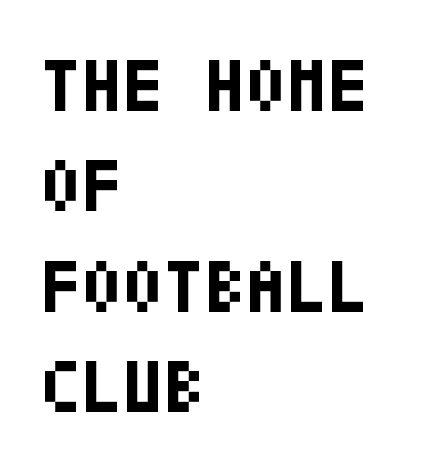
The image shows 75 px bold, condensed sans-serif type, upright; set left-aligned, normal line spacing (1.34x), normal letter spacing, not underlined; low stroke contrast and a large x-height.
